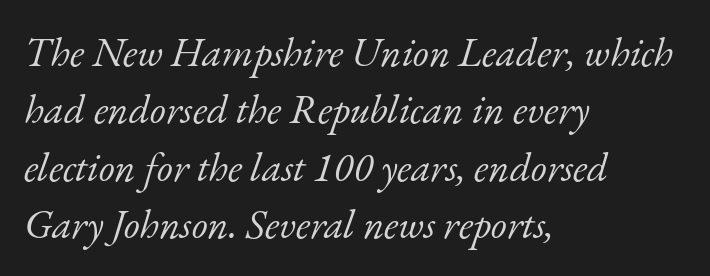
The image shows 41 px light serif type, italic (leaning right); set left-aligned, normal line spacing (1.4x), normal letter spacing, not underlined; low stroke contrast and a small x-height.
